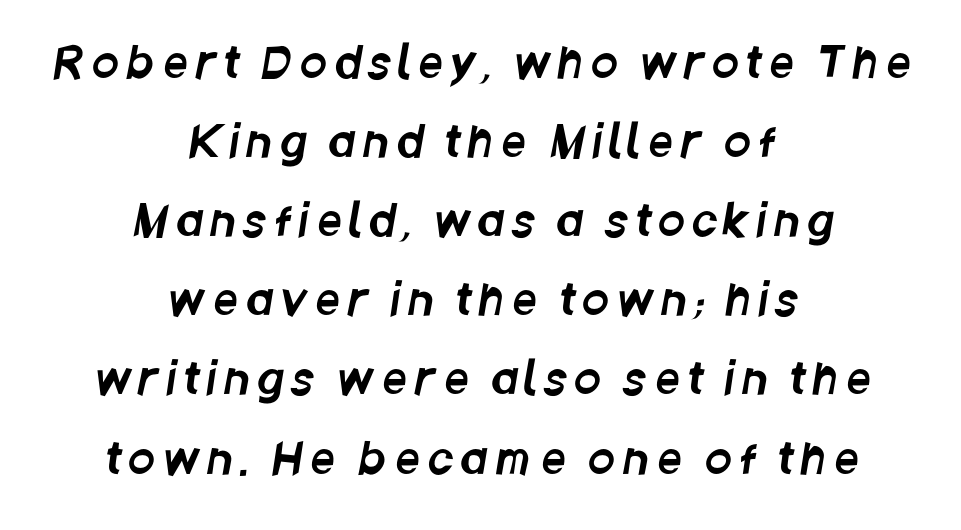
Q: Is the typeface a serif or a sans-serif typeface? A: Sans-serif.
Q: Is the text underlined? A: No.
Q: How is the paragraph aligned? A: Centered.
Q: Width (condensed, normal, or wide)? A: Condensed.
Q: Stroke contrast? A: Low.
Q: x-height? A: Large.
Q: Monospaced? A: No.
